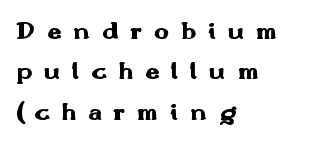
Q: Is the text bold? A: Yes.
Q: Is the text italic (slanted)? A: No, it is upright.
Q: Is the text underlined? A: No.
Q: How is the paragraph aligned? A: Left-aligned.
Q: Is the spacing between letters normal or unusually wide? A: Unusually wide.
Q: Is the spacing between lines tight, normal or loose? A: Normal.
